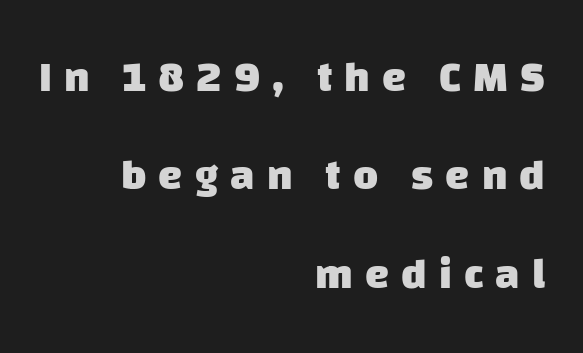
{"serif": "no", "bold": "yes", "weight": "heavy", "width": "normal", "stroke_contrast": "low", "x_height": "large", "monospaced": "no", "underline": "no", "align": "right", "line_spacing": "loose", "line_spacing_ratio": 2.29, "letter_spacing": "wide", "letter_spacing_em": 0.28, "glyph_px": 43}
